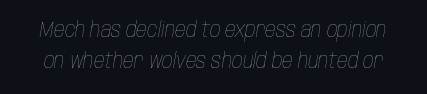
The image shows 21 px text type, italic (leaning right); set normal line spacing (1.47x), normal letter spacing, not underlined.
